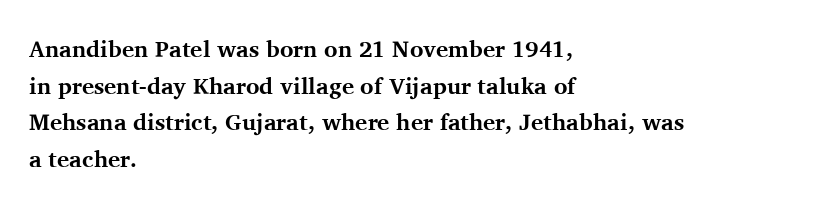
{"italic": "no", "bold": "yes", "underline": "no", "align": "left", "line_spacing": "normal", "line_spacing_ratio": 1.59, "letter_spacing": "normal", "letter_spacing_em": 0.0, "glyph_px": 23}
